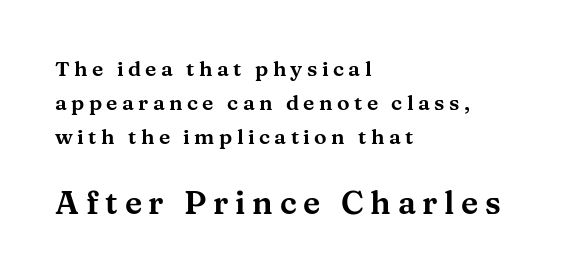
Q: Is the text italic (slanted)? A: No, it is upright.
Q: Is the typeface a serif or a sans-serif typeface? A: Serif.
Q: Is the text underlined? A: No.
Q: How is the paragraph aligned? A: Left-aligned.
Q: Is the spacing between letters normal or unusually wide? A: Unusually wide.
Q: Is the spacing between lines tight, normal or loose? A: Normal.
Q: Which block of text is set in a larger size, the first (top) or the second (bottom)? A: The second (bottom) one.
Q: Width (condensed, normal, or wide)? A: Wide.
Q: Stroke contrast? A: Medium.
Q: x-height? A: Medium.
Q: Monospaced? A: No.
